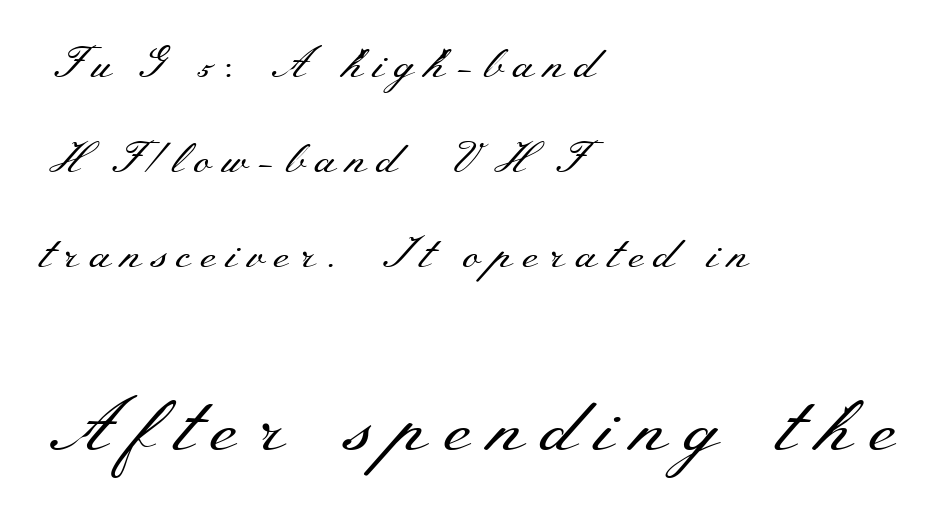
The image shows 75 px regular-weight, wide serif type; set left-aligned, loose line spacing (2.21x), unusually wide letter spacing (+0.23 em), not underlined; the second (bottom) block is 1.74x larger; medium stroke contrast and a small x-height.
